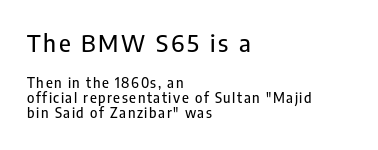
Q: Is the text italic (slanted)? A: No, it is upright.
Q: Is the text underlined? A: No.
Q: How is the paragraph aligned? A: Left-aligned.
Q: Is the spacing between lines tight, normal or loose? A: Tight.
Q: Which block of text is set in a larger size, the first (top) or the second (bottom)? A: The first (top) one.
